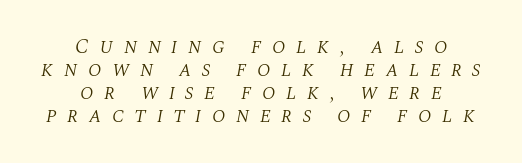
Q: Is the text bold? A: No.
Q: Is the text italic (slanted)? A: Yes, it leans right by about 10 degrees.
Q: Is the text underlined? A: No.
Q: How is the paragraph aligned? A: Centered.
Q: Is the spacing between letters normal or unusually wide? A: Unusually wide.
Q: Is the spacing between lines tight, normal or loose? A: Tight.
